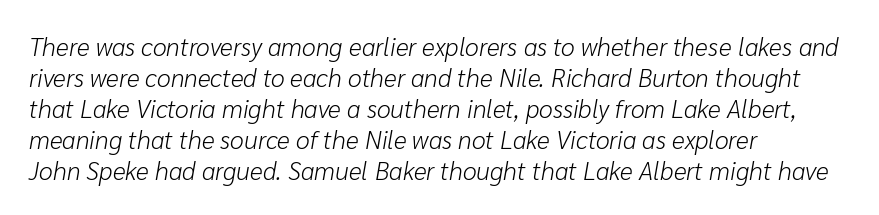
No heavy texture on the line: the type isn't bold. Slant detected: the letters are inclined. Caption: multi-line text, flush left, ragged right. Quick note: underline off. Letter spacing: default.
